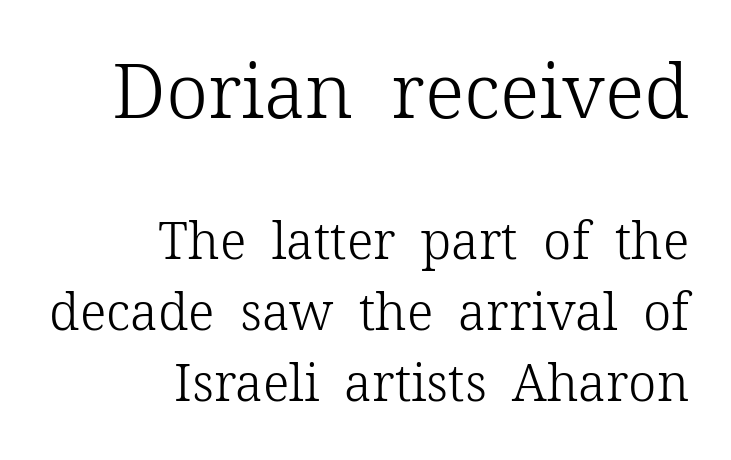
You could not count columns in this text — the font is proportionally spaced. Is the lower block the larger one? No — the upper block carries the bigger type. The zone under the glyphs is completely vacant. Ordinary non-slanted type is in use. Successive baselines arrive at the customary interval.
